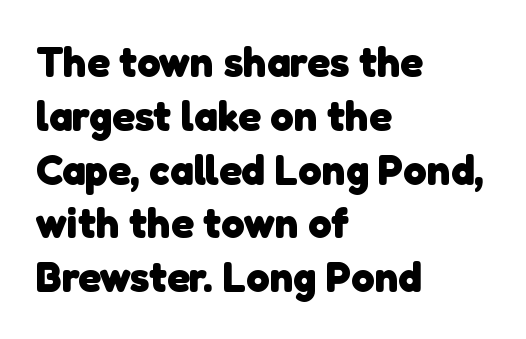
Q: Is the text bold? A: Yes.
Q: Is the typeface a serif or a sans-serif typeface? A: Sans-serif.
Q: Is the text underlined? A: No.
Q: How is the paragraph aligned? A: Left-aligned.
Q: Is the spacing between letters normal or unusually wide? A: Normal.
Q: Is the spacing between lines tight, normal or loose? A: Normal.
Q: Width (condensed, normal, or wide)? A: Normal.
Q: Stroke contrast? A: Low.
Q: x-height? A: Medium.
Q: Monospaced? A: No.
